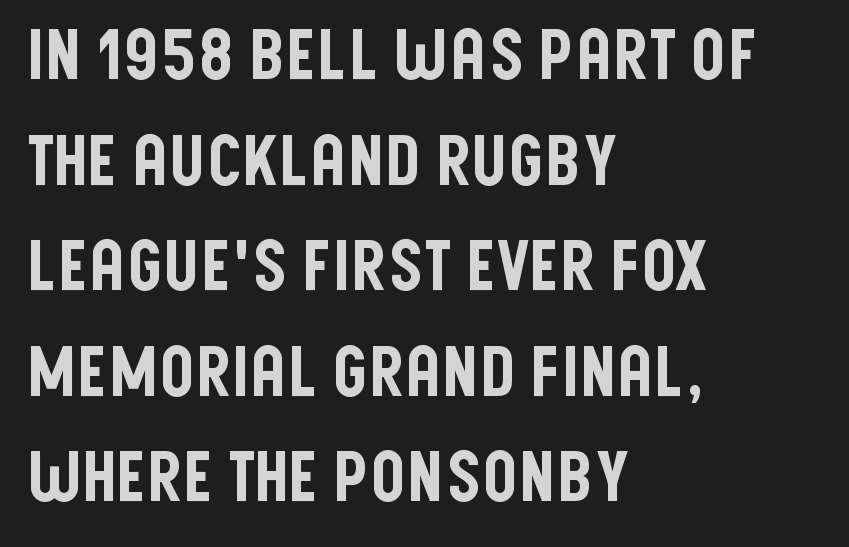
The image shows 69 px condensed sans-serif type, upright; set left-aligned, normal line spacing (1.53x), normal letter spacing, not underlined; low stroke contrast and a large x-height.
